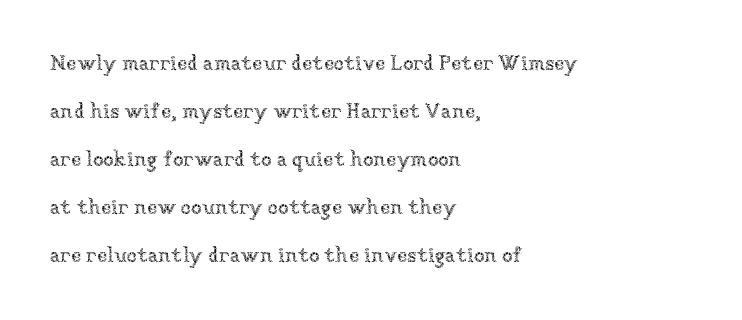
{"italic": "no", "bold": "no", "underline": "no", "align": "left", "line_spacing": "loose", "line_spacing_ratio": 2.29, "letter_spacing": "normal", "letter_spacing_em": 0.0, "glyph_px": 21}
